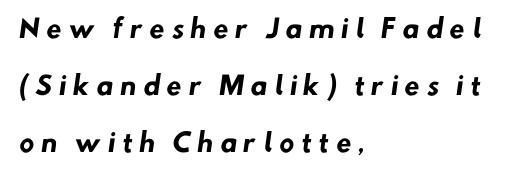
A clean baseline with only descenders dipping below it. Is the type bold? Yes — the strokes are clearly thick and heavy. The lines in this sample share a left origin and differ only in where they stop. Rows of type keep a wide berth in the vertical direction.
